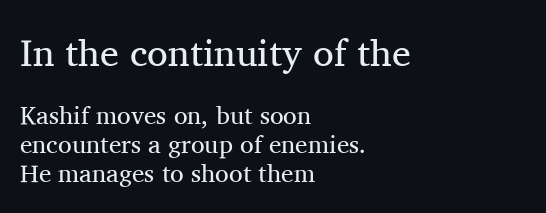
The image shows 38 px regular-weight serif type, upright; set left-aligned, tight line spacing (1.15x), normal letter spacing, not underlined; the first (top) block is 1.52x larger; medium stroke contrast and a medium x-height.
